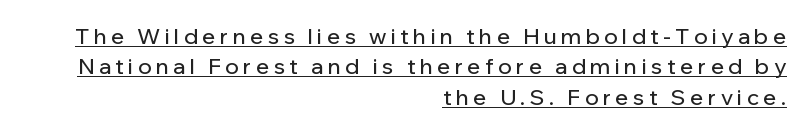
Q: Is the text italic (slanted)? A: No, it is upright.
Q: Is the text underlined? A: Yes.
Q: How is the paragraph aligned? A: Right-aligned.
Q: Is the spacing between letters normal or unusually wide? A: Unusually wide.
Q: Is the spacing between lines tight, normal or loose? A: Normal.
